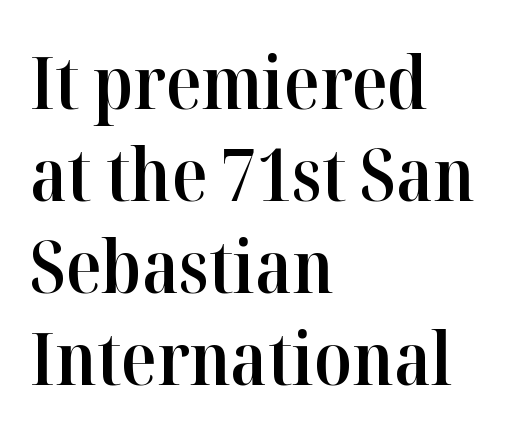
The type is set solid horizontally, with unmodified tracking. Is there much room between lines? A standard amount, neither cramped nor airy. This is serif lettering, the kind often seen in printed books. These lines were composed using upright roman letters. Horizontal alignment here is leftward, the default for most running prose.
